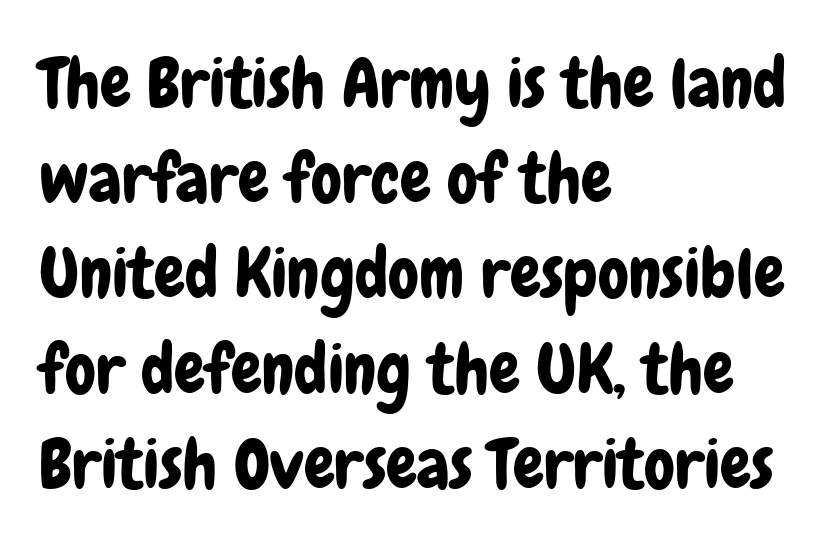
Q: Is the text italic (slanted)? A: No, it is upright.
Q: Is the typeface a serif or a sans-serif typeface? A: Sans-serif.
Q: Is the text underlined? A: No.
Q: How is the paragraph aligned? A: Left-aligned.
Q: Is the spacing between letters normal or unusually wide? A: Normal.
Q: Is the spacing between lines tight, normal or loose? A: Normal.
Q: Width (condensed, normal, or wide)? A: Condensed.
Q: Stroke contrast? A: Low.
Q: x-height? A: Medium.
Q: Monospaced? A: No.
